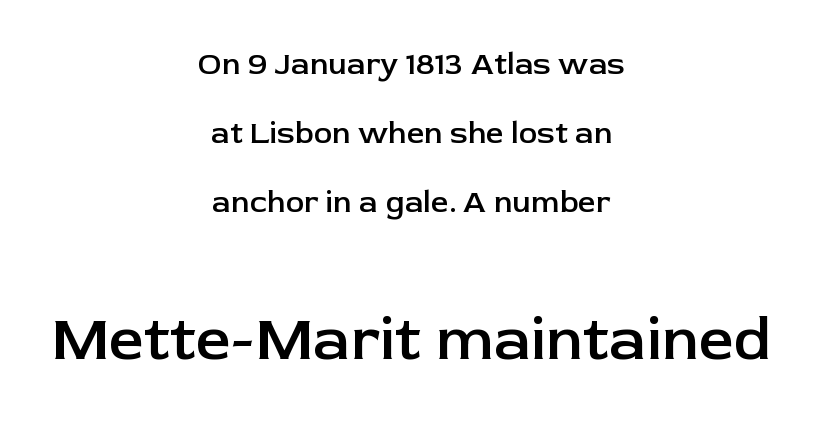
The image shows 62 px semibold sans-serif type, upright; set centered, loose line spacing (2.22x), normal letter spacing, not underlined; the second (bottom) block is 2.0x larger; low stroke contrast and a medium x-height.
